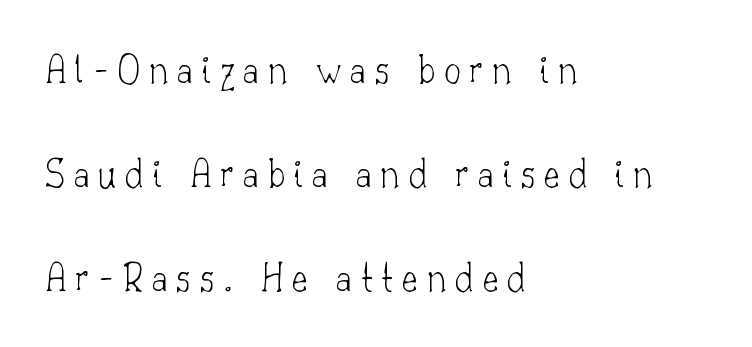
The image shows 42 px thin serif type, upright; set left-aligned, loose line spacing (2.48x), unusually wide letter spacing (+0.21 em), not underlined; low stroke contrast and a small x-height.
